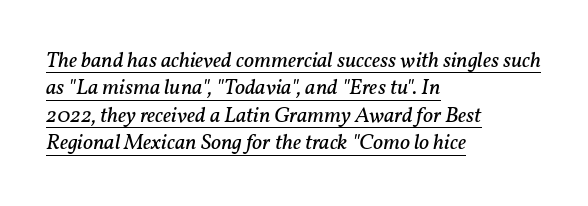
Q: Is the text bold? A: No.
Q: Is the text italic (slanted)? A: Yes, it leans right by about 11 degrees.
Q: Is the text underlined? A: Yes.
Q: How is the paragraph aligned? A: Left-aligned.
Q: Is the spacing between letters normal or unusually wide? A: Normal.
Q: Is the spacing between lines tight, normal or loose? A: Normal.
